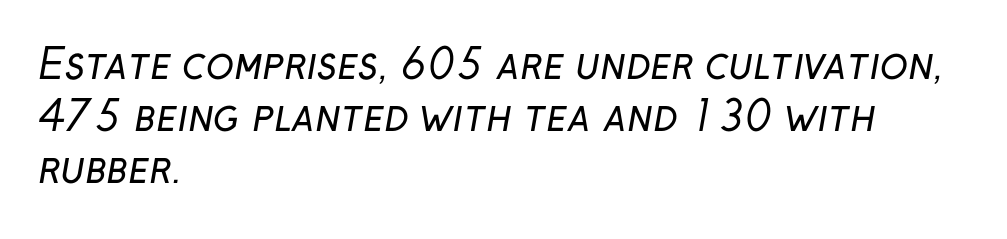
The image shows 41 px regular-weight sans-serif type; set left-aligned, normal line spacing (1.27x), normal letter spacing, not underlined; low stroke contrast and a medium x-height.
